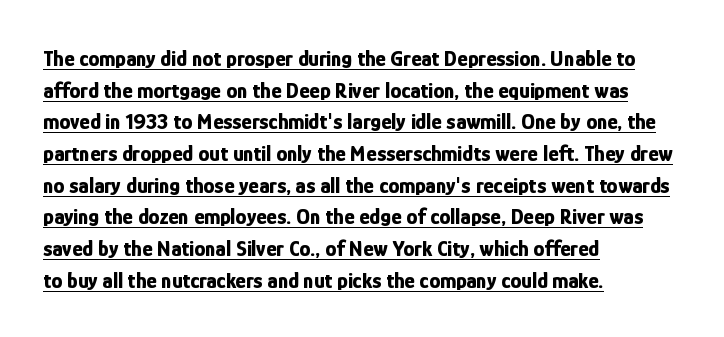
Q: Is the text bold? A: Yes.
Q: Is the text italic (slanted)? A: No, it is upright.
Q: Is the text underlined? A: Yes.
Q: How is the paragraph aligned? A: Left-aligned.
Q: Is the spacing between letters normal or unusually wide? A: Normal.
Q: Is the spacing between lines tight, normal or loose? A: Normal.
